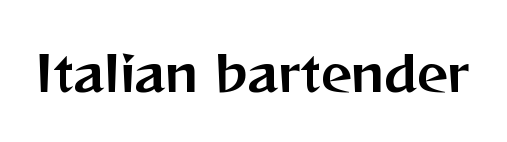
{"serif": "no", "italic": "no", "width": "normal", "stroke_contrast": "medium", "x_height": "medium", "monospaced": "no", "underline": "no", "letter_spacing": "normal", "letter_spacing_em": 0.0, "glyph_px": 49}
